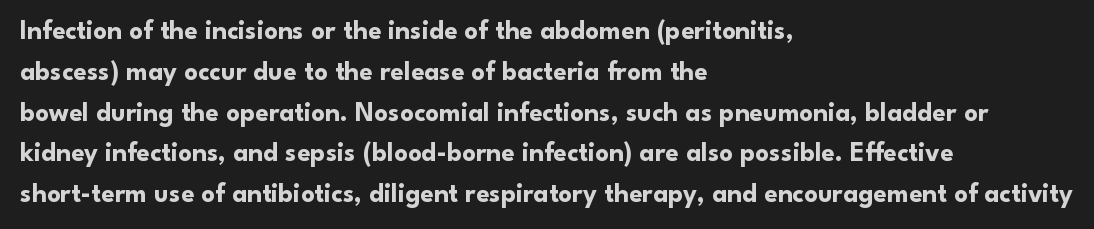
{"italic": "no", "bold": "yes", "underline": "no", "align": "left", "line_spacing": "normal", "line_spacing_ratio": 1.51, "letter_spacing": "normal", "letter_spacing_em": 0.0, "glyph_px": 27}
